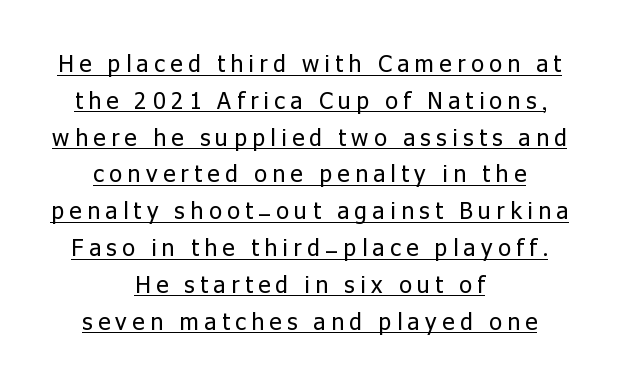
The image shows 23 px text type, upright; set centered, normal line spacing (1.6x), unusually wide letter spacing (+0.24 em), underlined.
